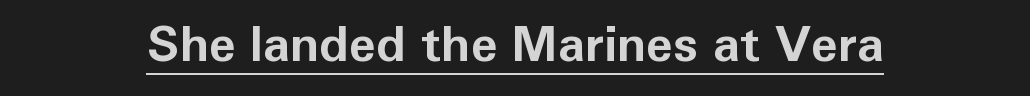
Q: Is the text bold? A: Yes.
Q: Is the text italic (slanted)? A: No, it is upright.
Q: Is the typeface a serif or a sans-serif typeface? A: Sans-serif.
Q: Is the text underlined? A: Yes.
Q: Is the spacing between letters normal or unusually wide? A: Normal.
Q: Width (condensed, normal, or wide)? A: Normal.
Q: Stroke contrast? A: Low.
Q: x-height? A: Medium.
Q: Monospaced? A: No.
